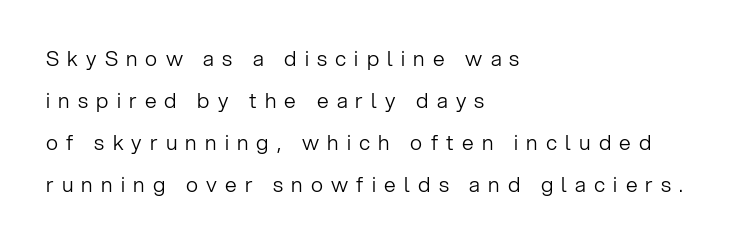
Q: Is the text bold? A: No.
Q: Is the text italic (slanted)? A: No, it is upright.
Q: Is the text underlined? A: No.
Q: How is the paragraph aligned? A: Left-aligned.
Q: Is the spacing between letters normal or unusually wide? A: Unusually wide.
Q: Is the spacing between lines tight, normal or loose? A: Loose.
